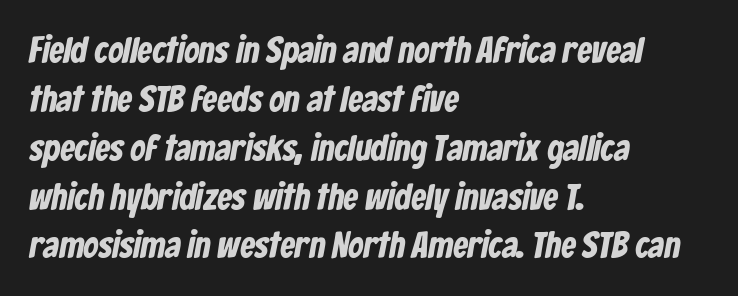
Does the type have serifs? No, each stem ends abruptly. Has an underline been added? It has not. These lines are rendered in a variable-pitch font. How would I describe the line gaps? Plain and ordinary. The passage shown has conventional tracking throughout.
